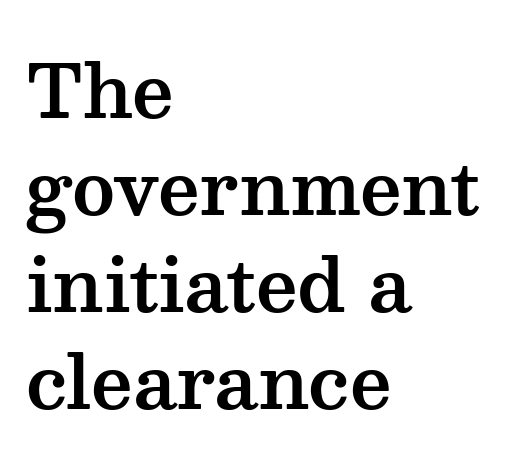
The image shows 73 px wide serif type, upright; set left-aligned, normal line spacing (1.33x), normal letter spacing, not underlined; medium stroke contrast and a medium x-height.
